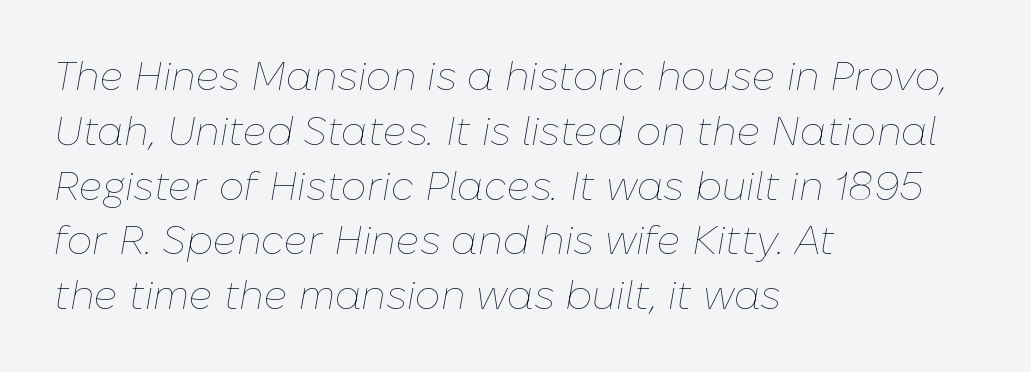
The image shows 40 px thin type, italic (leaning right); set left-aligned, normal line spacing (1.37x), normal letter spacing, not underlined; low stroke contrast and a medium x-height.
